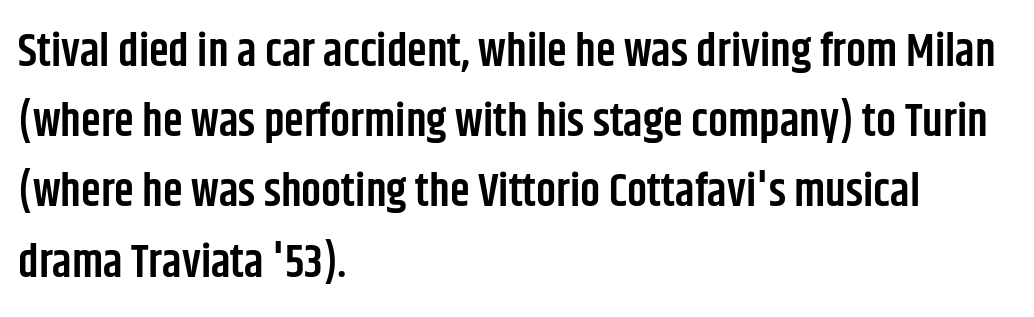
Q: Is the text bold? A: Semi-bold.
Q: Is the text italic (slanted)? A: No, it is upright.
Q: Is the typeface a serif or a sans-serif typeface? A: Sans-serif.
Q: Is the text underlined? A: No.
Q: How is the paragraph aligned? A: Left-aligned.
Q: Is the spacing between letters normal or unusually wide? A: Normal.
Q: Is the spacing between lines tight, normal or loose? A: Normal.
Q: Width (condensed, normal, or wide)? A: Condensed.
Q: Stroke contrast? A: Low.
Q: x-height? A: Large.
Q: Monospaced? A: No.
